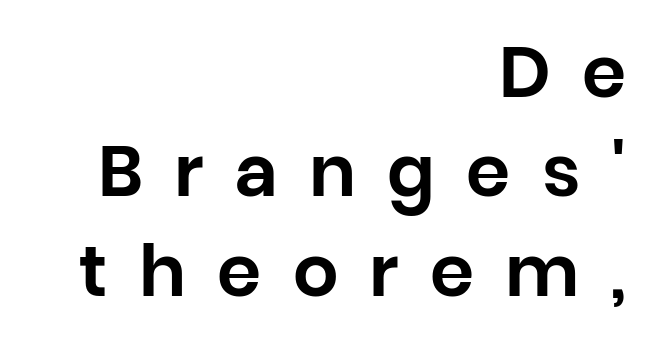
Note the varied advance widths — an 'i' is clearly narrower than an 'm'. Compared with typical paragraphs, the rows here are spaced about the same. A typesetter would call this heavily tracked-out type. A typesetter would mark this as roman, not italic. Check under the words: just untouched page. Layout note: lines flush right.
